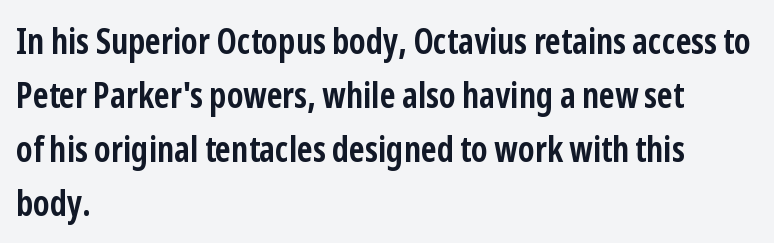
Plain, unruled lines of type. These lines sit exactly where default settings would place them. Is this a fixed-width face? No — the glyphs have proportional, varying widths. Quick note: not italic, upright.
